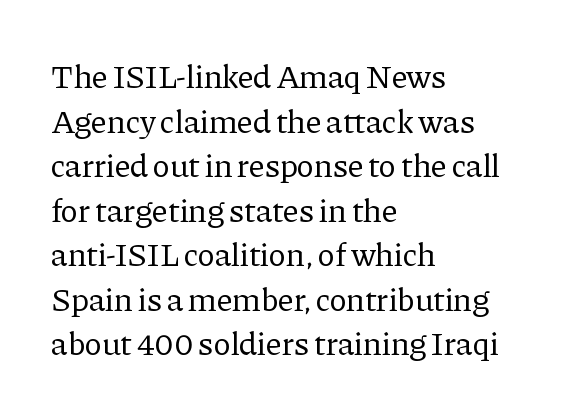
Q: Is the text bold? A: No.
Q: Is the text italic (slanted)? A: No, it is upright.
Q: Is the typeface a serif or a sans-serif typeface? A: Serif.
Q: Is the text underlined? A: No.
Q: How is the paragraph aligned? A: Left-aligned.
Q: Is the spacing between letters normal or unusually wide? A: Normal.
Q: Is the spacing between lines tight, normal or loose? A: Normal.
Q: Width (condensed, normal, or wide)? A: Normal.
Q: Stroke contrast? A: Low.
Q: x-height? A: Medium.
Q: Monospaced? A: No.
